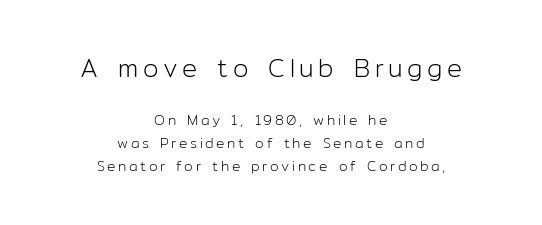
Q: Is the text bold? A: No.
Q: Is the text italic (slanted)? A: No, it is upright.
Q: Is the text underlined? A: No.
Q: How is the paragraph aligned? A: Centered.
Q: Is the spacing between lines tight, normal or loose? A: Normal.
Q: Which block of text is set in a larger size, the first (top) or the second (bottom)? A: The first (top) one.
